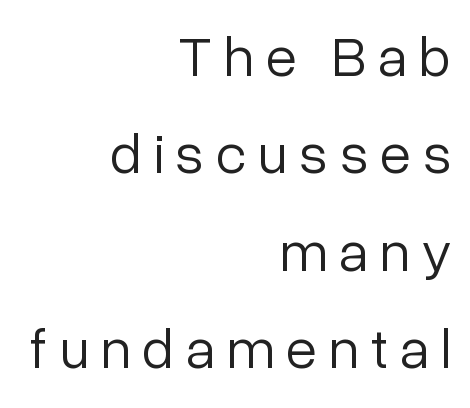
Casual observation: everything's shoved over to the right. The area under the type is left untouched. Posture: straight, roman, zero tilt. There is plenty of visible air inserted between adjacent glyphs. Nothing heavy about these letters — not bold at all. Stroke terminals: plain, sans-serif.
